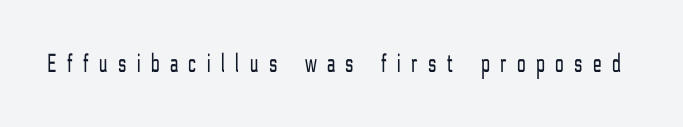
Q: Is the text bold? A: No.
Q: Is the text italic (slanted)? A: No, it is upright.
Q: Is the text underlined? A: No.
Q: Is the spacing between letters normal or unusually wide? A: Unusually wide.
